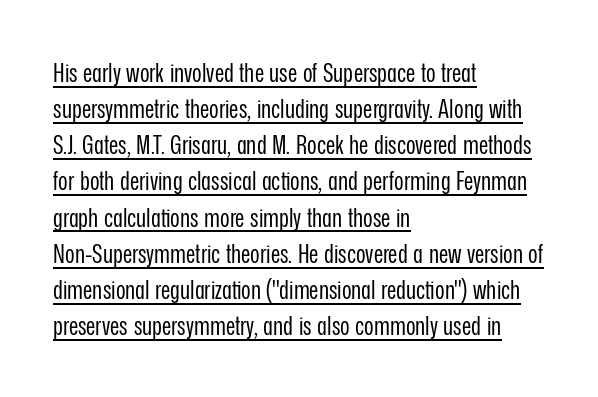
Q: Is the text bold? A: No.
Q: Is the text italic (slanted)? A: No, it is upright.
Q: Is the text underlined? A: Yes.
Q: How is the paragraph aligned? A: Left-aligned.
Q: Is the spacing between letters normal or unusually wide? A: Normal.
Q: Is the spacing between lines tight, normal or loose? A: Normal.
